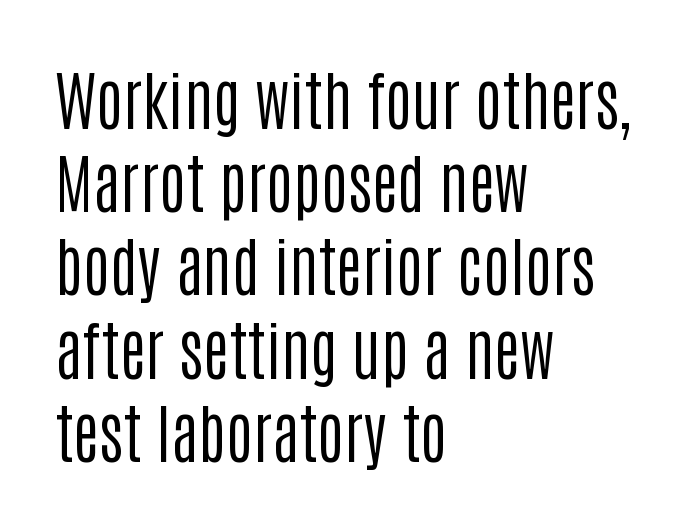
The image shows 64 px regular-weight, condensed sans-serif type, upright; set left-aligned, normal line spacing (1.3x), normal letter spacing, not underlined; low stroke contrast and a large x-height.
